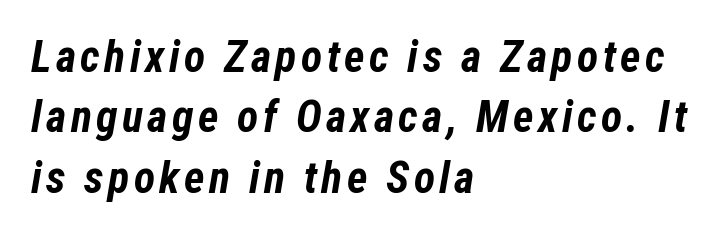
The image shows 44 px bold, condensed type, italic (leaning right); set left-aligned, normal line spacing (1.37x), not underlined; low stroke contrast and a medium x-height.
